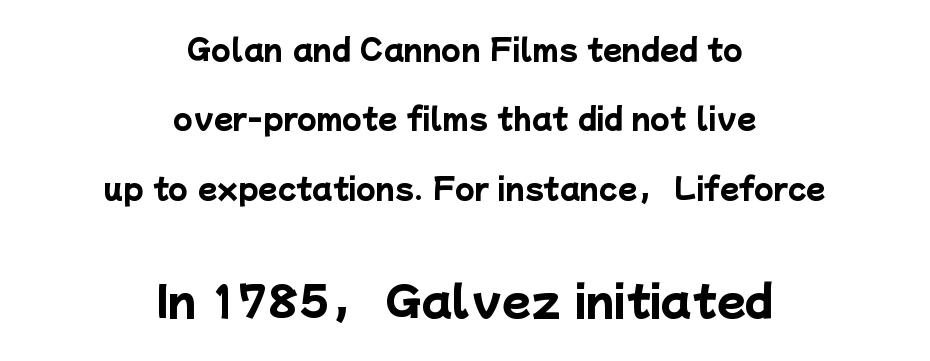
The image shows 42 px heavy sans-serif type; set centered, loose line spacing (2.48x), normal letter spacing, not underlined; the second (bottom) block is 1.5x larger; low stroke contrast and a medium x-height.
